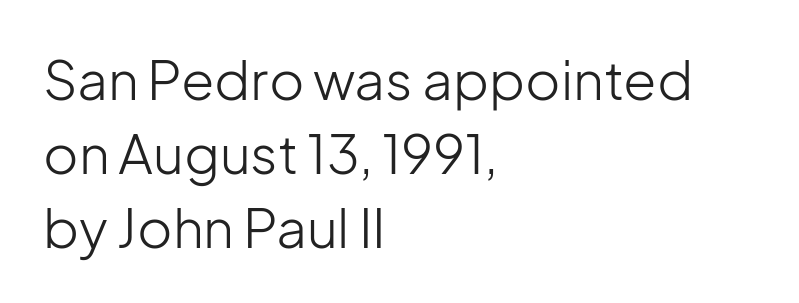
{"serif": "no", "italic": "no", "bold": "no", "weight": "light", "width": "normal", "stroke_contrast": "low", "x_height": "medium", "monospaced": "no", "underline": "no", "align": "left", "line_spacing": "normal", "line_spacing_ratio": 1.37, "letter_spacing": "normal", "letter_spacing_em": 0.0, "glyph_px": 54}
